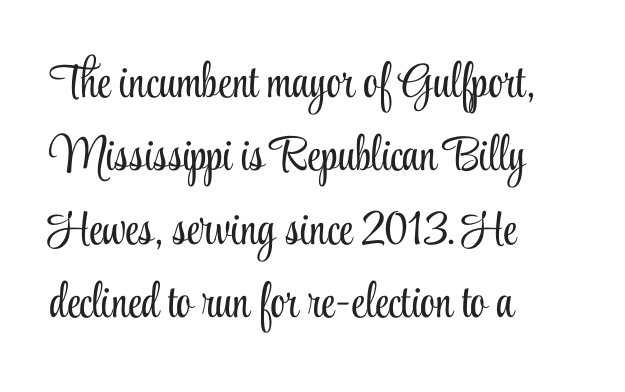
Stem width sits at or under what a default text font uses. The space directly below the letters is spotless. A typesetter would call this zero additional tracking.
